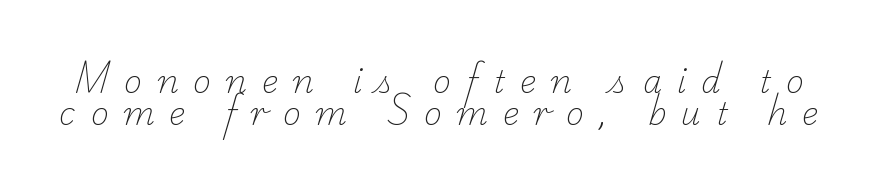
{"serif": "yes", "bold": "no", "weight": "light", "width": "normal", "stroke_contrast": "low", "x_height": "small", "monospaced": "no", "underline": "no", "line_spacing": "tight", "line_spacing_ratio": 1.03, "letter_spacing": "wide", "letter_spacing_em": 0.48, "glyph_px": 31}
